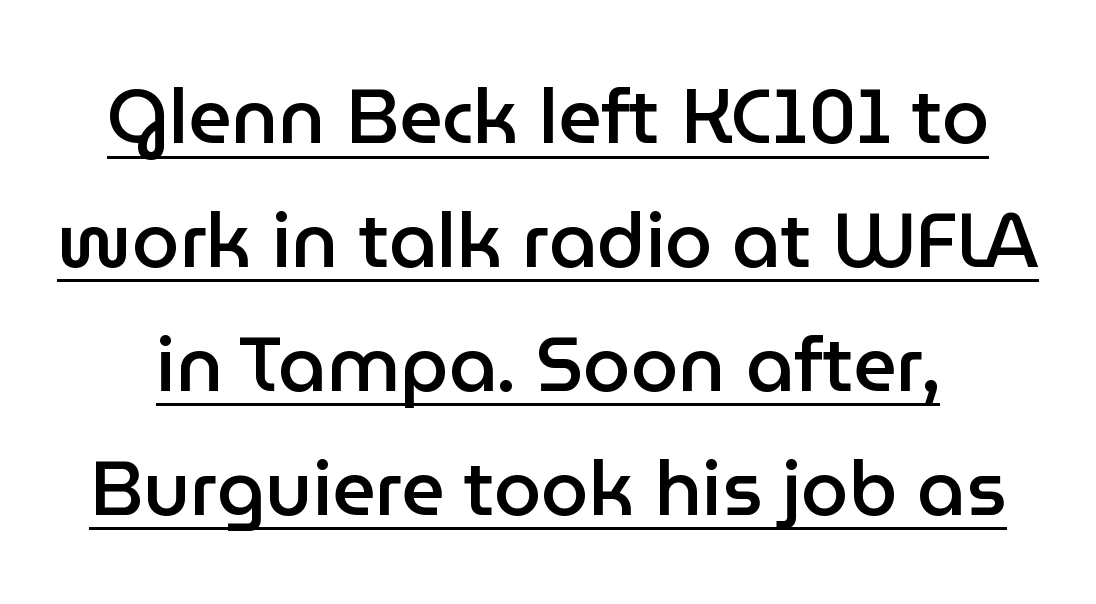
Emphasis is given by a line drawn under the lettering. Heft: intermediate — a semibold. Look at the tracking — it's just the regular setting, nothing added. Unlike a traditional serif, this face leaves its strokes unadorned.
